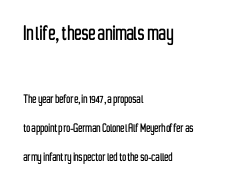
Q: Is the text italic (slanted)? A: No, it is upright.
Q: Is the text underlined? A: No.
Q: How is the paragraph aligned? A: Left-aligned.
Q: Is the spacing between letters normal or unusually wide? A: Normal.
Q: Is the spacing between lines tight, normal or loose? A: Loose.
Q: Which block of text is set in a larger size, the first (top) or the second (bottom)? A: The first (top) one.
